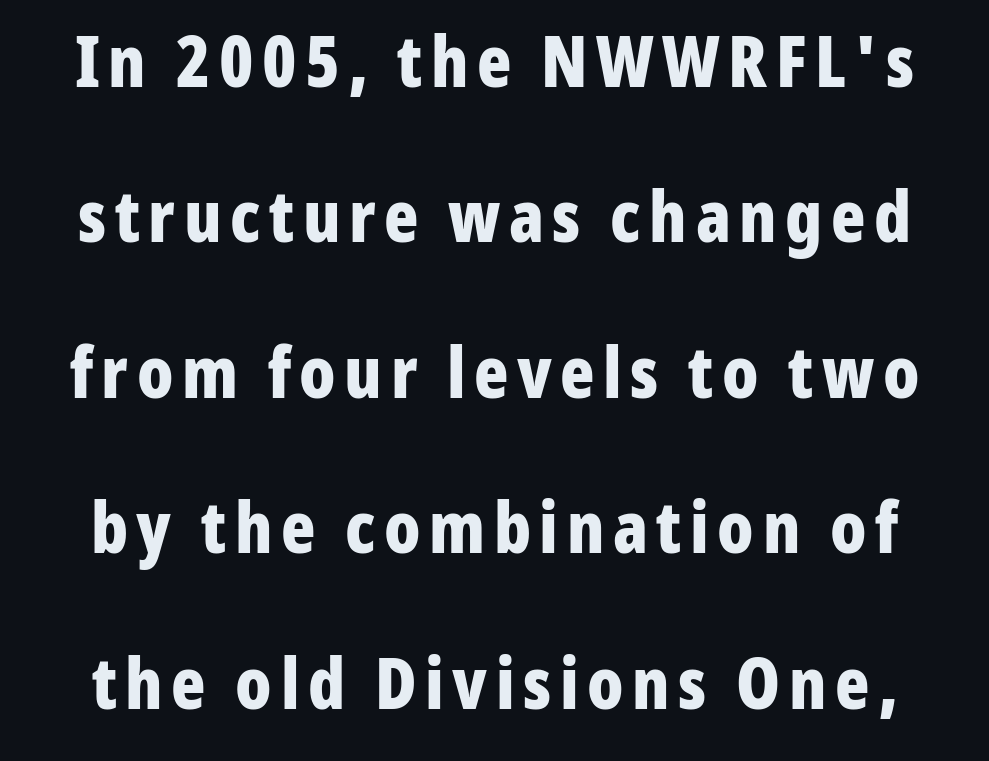
The image shows 71 px bold, condensed sans-serif type, upright; set loose line spacing (2.19x), not underlined; low stroke contrast and a medium x-height.
